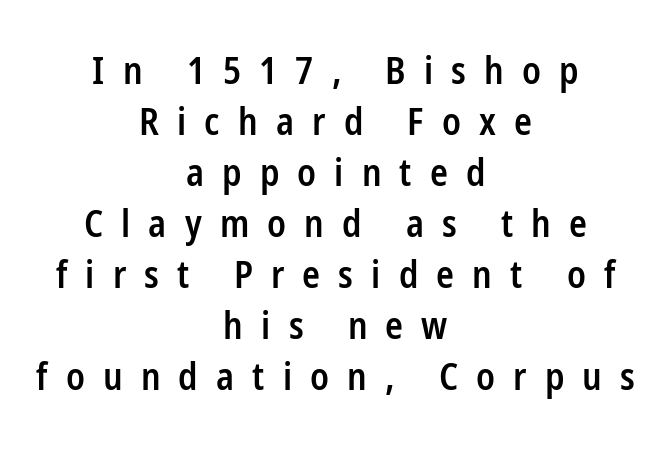
{"serif": "no", "italic": "no", "bold": "semi", "weight": "semibold", "width": "condensed", "stroke_contrast": "low", "x_height": "medium", "monospaced": "no", "underline": "no", "align": "center", "line_spacing": "normal", "line_spacing_ratio": 1.38, "letter_spacing": "wide", "letter_spacing_em": 0.49, "glyph_px": 37}
